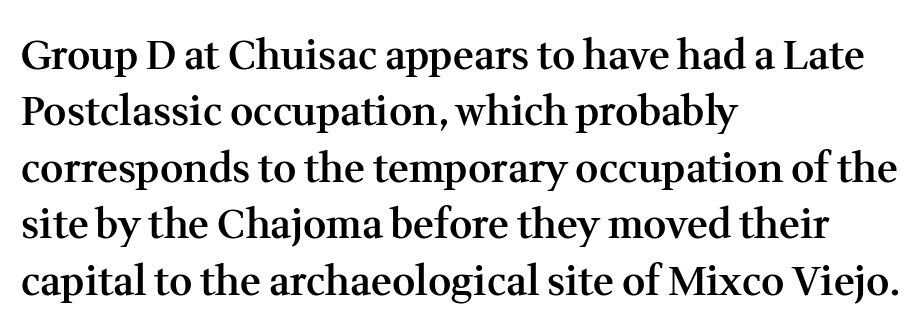
The image shows 40 px semibold serif type, upright; set left-aligned, normal line spacing (1.41x), normal letter spacing, not underlined; medium stroke contrast and a medium x-height.
